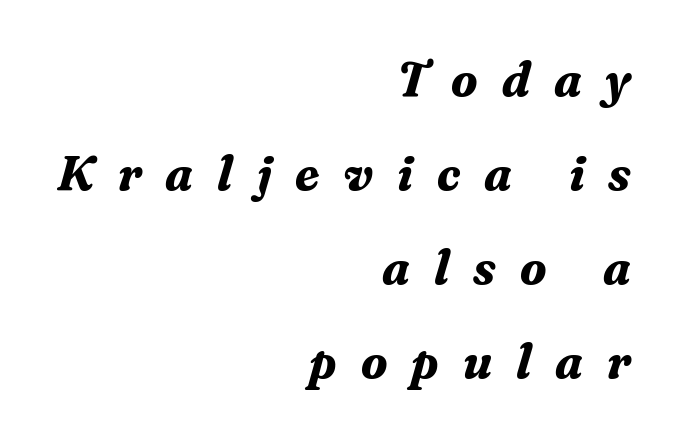
The setting favours the right margin, as signatures and pull-quotes sometimes do. The typeface chosen for these lines features serifs. This is heavy type, rendered in bold. This sample trades compactness for vertical openness between lines. The rendering applies a slant to the glyphs. Anything drawn beneath the words? Only blank space.
